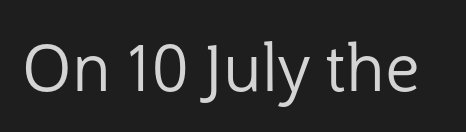
The image shows 64 px regular-weight sans-serif type, upright; set normal letter spacing, not underlined; low stroke contrast and a medium x-height.
